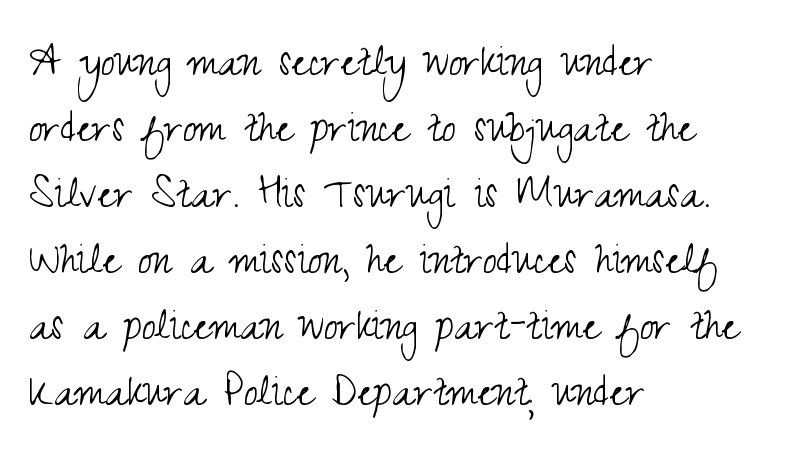
The lettering holds an erect, upright posture throughout. Typeset ragged right — the left edge is the straight one. Tracking here is standard; glyphs follow each other at the usual distance. What kind of face is this? One without serifs — a sans. On a weight scale, this lands at 450 or below.
